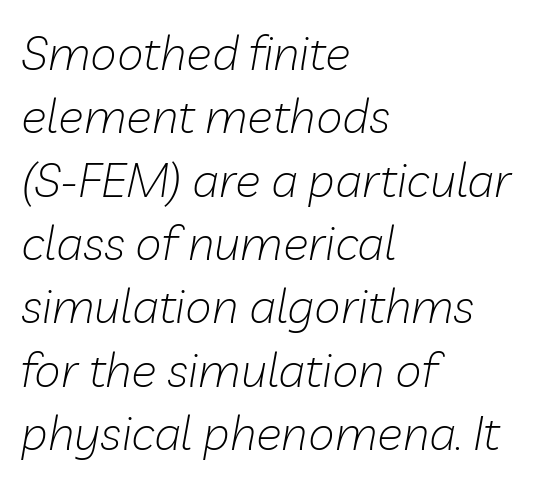
Horizontal alignment here is leftward, the default for most running prose. Varying glyph widths throughout — classic text-font behaviour. Beneath every word, the page is bare. The face used here has a pronounced slope to its letters.
